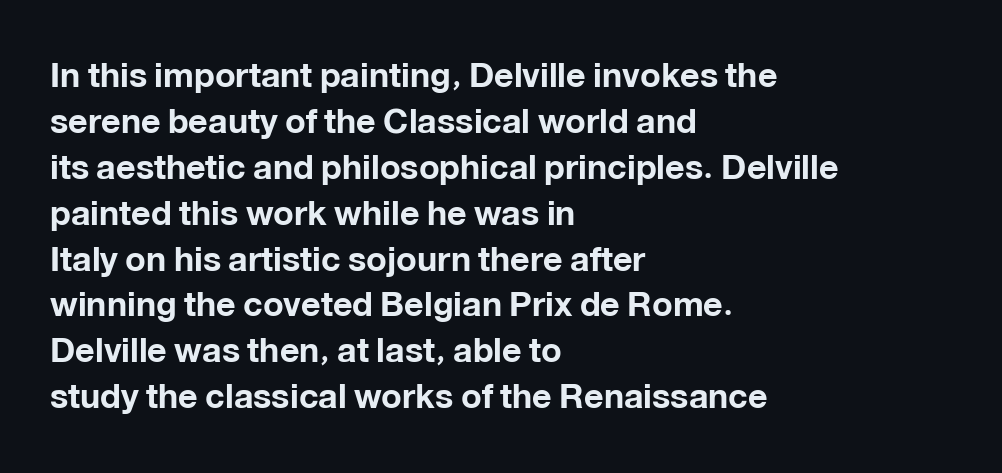
{"serif": "no", "italic": "no", "bold": "yes", "weight": "bold", "width": "normal", "stroke_contrast": "low", "x_height": "medium", "monospaced": "no", "underline": "no", "align": "left", "line_spacing": "normal", "line_spacing_ratio": 1.35, "letter_spacing": "normal", "letter_spacing_em": 0.0, "glyph_px": 34}
